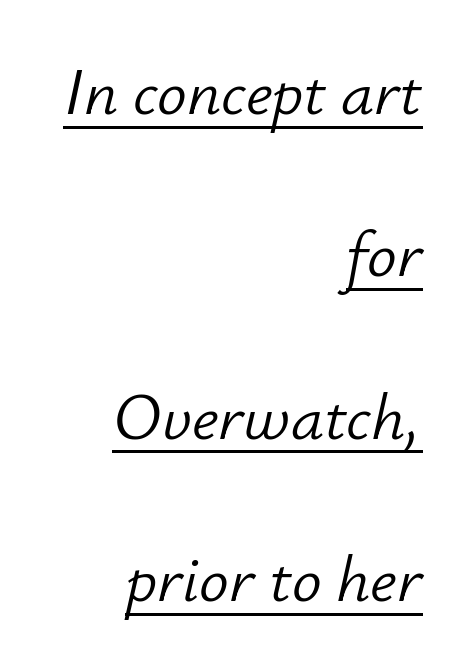
What's the leading like? Stretched, with rows far apart. You can see a thin bar hugging the bottom of the glyphs. This sample has the flowing, uneven cadence of proportional lettering. If you drew a line through each stem, it would be angled. The type is set solid horizontally, with unmodified tracking. Layout note: lines flush right.
